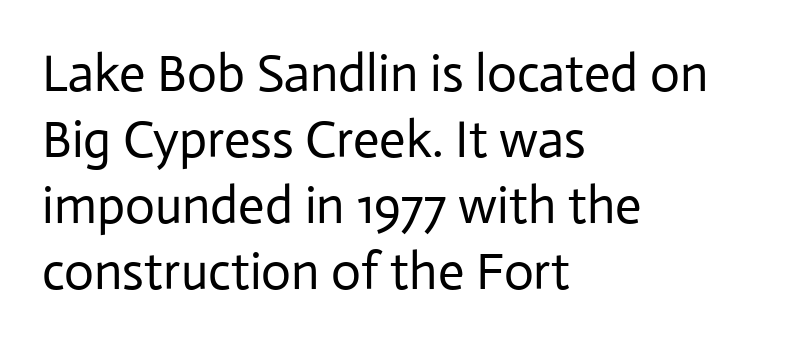
The image shows 52 px regular-weight sans-serif type, upright; set left-aligned, normal line spacing (1.27x), normal letter spacing, not underlined; low stroke contrast and a medium x-height.
